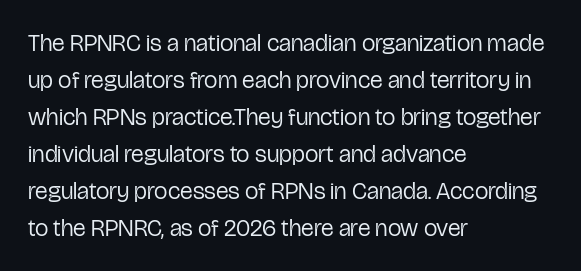
{"italic": "no", "bold": "no", "underline": "no", "align": "left", "line_spacing": "normal", "line_spacing_ratio": 1.54, "letter_spacing": "normal", "letter_spacing_em": 0.0, "glyph_px": 24}
